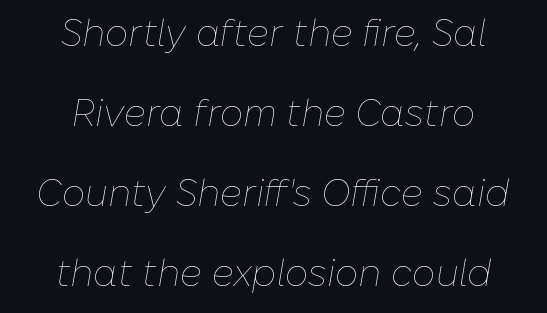
The paragraph has two soft edges and a firm central axis. No letter is thick-stroked: the sample isn't bold. The lettering tilts uniformly, giving the passage an italic look. Here the glyphs are tracked normally, forming tight word shapes. Horizontal bands of white between lines are thick stripes.
